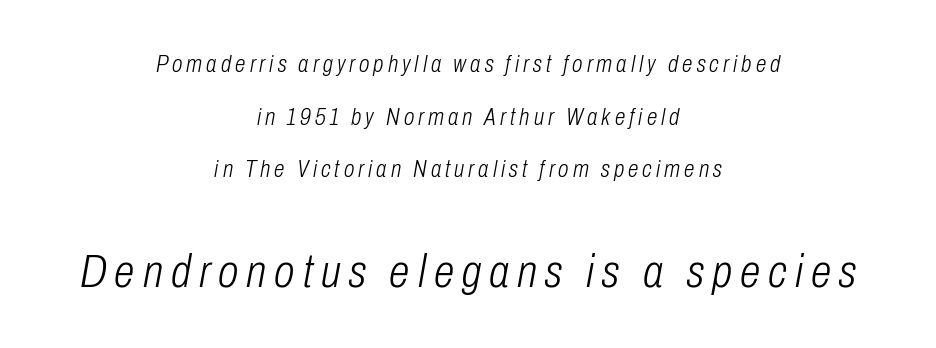
Only glyphs here, with clear space below each row. The composition opens small and finishes big. Summary of weight: not heavy and not bold. Typeset on center — no edge is straight. Do the characters align in a grid? No, the font is proportional.
